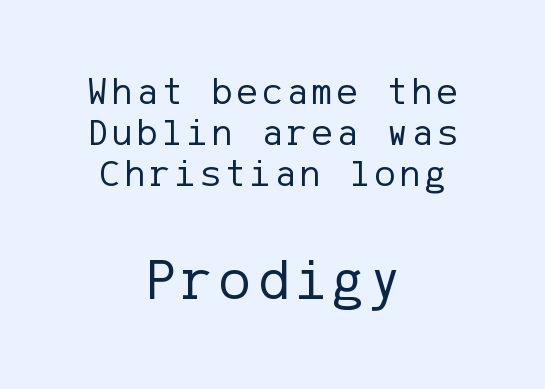
{"serif": "no", "italic": "no", "bold": "no", "weight": "regular", "width": "normal", "stroke_contrast": "low", "x_height": "medium", "underline": "no", "align": "center", "line_spacing": "tight", "line_spacing_ratio": 1.05, "larger_block": "second", "size_ratio": 1.51, "glyph_px": 59}
